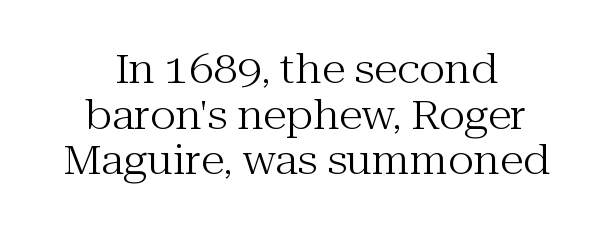
The image shows 39 px regular-weight serif type, upright; set centered, line spacing 1.17x, normal letter spacing, not underlined; medium stroke contrast and a medium x-height.
